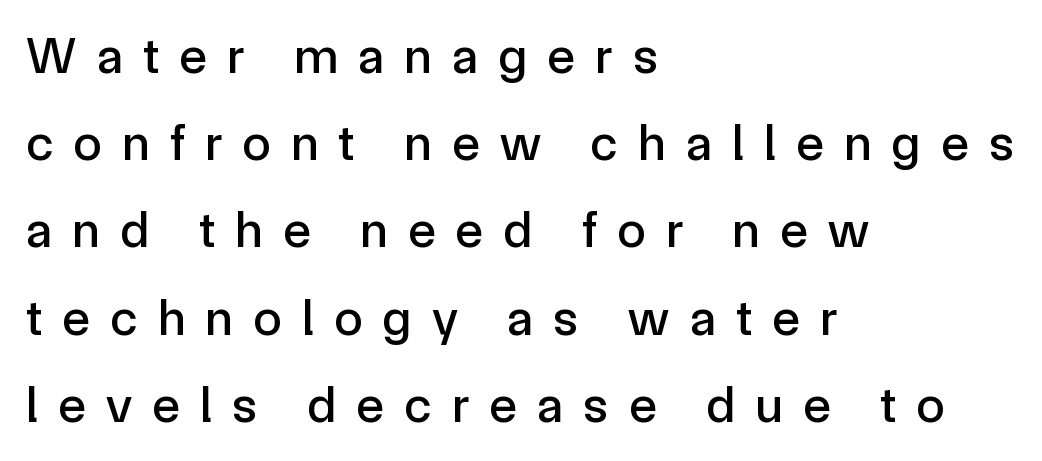
Q: Is the text italic (slanted)? A: No, it is upright.
Q: Is the typeface a serif or a sans-serif typeface? A: Sans-serif.
Q: Is the text underlined? A: No.
Q: How is the paragraph aligned? A: Left-aligned.
Q: Is the spacing between letters normal or unusually wide? A: Unusually wide.
Q: Width (condensed, normal, or wide)? A: Normal.
Q: x-height? A: Medium.
Q: Monospaced? A: No.
